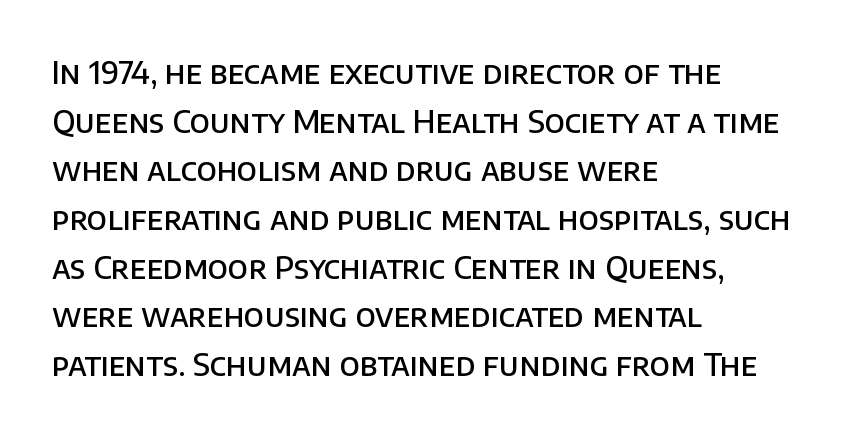
Q: Is the text bold? A: Semi-bold.
Q: Is the text italic (slanted)? A: No, it is upright.
Q: Is the typeface a serif or a sans-serif typeface? A: Sans-serif.
Q: Is the text underlined? A: No.
Q: How is the paragraph aligned? A: Left-aligned.
Q: Is the spacing between letters normal or unusually wide? A: Normal.
Q: Is the spacing between lines tight, normal or loose? A: Normal.
Q: Width (condensed, normal, or wide)? A: Normal.
Q: Stroke contrast? A: Low.
Q: x-height? A: Large.
Q: Monospaced? A: No.
